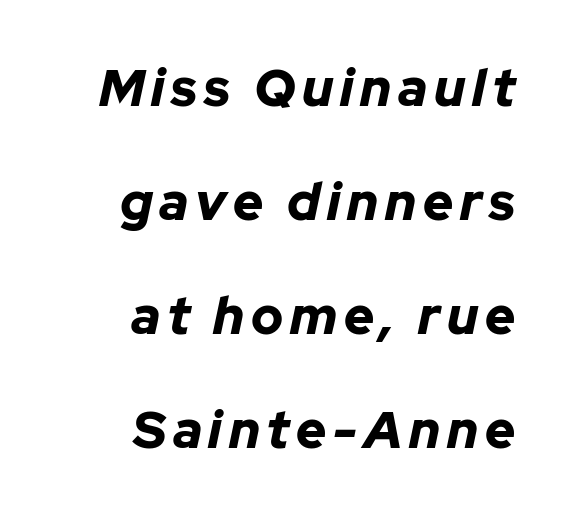
Q: Is the text bold? A: Yes.
Q: Is the text italic (slanted)? A: Yes, it leans right by about 12 degrees.
Q: Is the text underlined? A: No.
Q: How is the paragraph aligned? A: Right-aligned.
Q: Is the spacing between lines tight, normal or loose? A: Loose.
Q: Width (condensed, normal, or wide)? A: Normal.
Q: Stroke contrast? A: Low.
Q: x-height? A: Medium.
Q: Monospaced? A: No.
